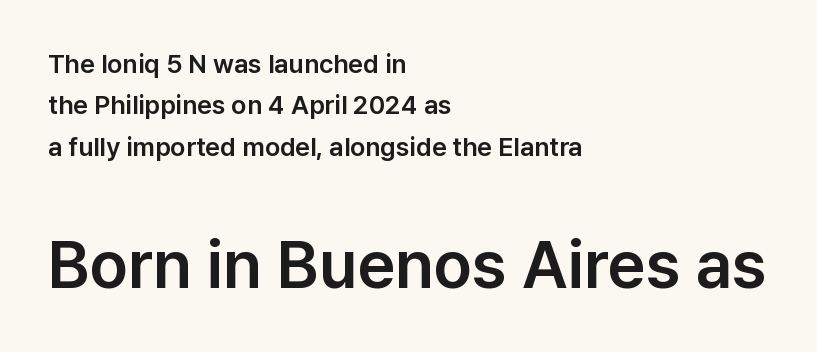
The letters carry no serifs — their stems end cleanly without finishing strokes. Each row of text sits above clean, open space. Ascenders rise straight up at ninety degrees. Visually the block forms a straight wall on the left and a jagged coastline on the right. The block sitting lower on the canvas is the one with enlarged characters.
